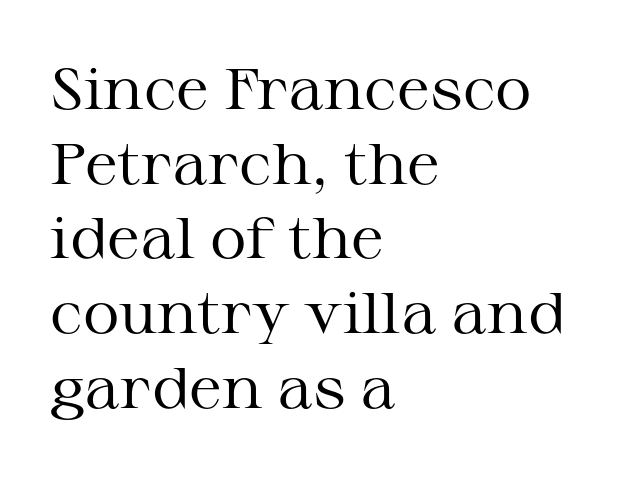
{"serif": "yes", "italic": "no", "bold": "no", "weight": "regular", "width": "wide", "stroke_contrast": "medium", "x_height": "medium", "monospaced": "no", "underline": "no", "align": "left", "line_spacing": "normal", "line_spacing_ratio": 1.31, "letter_spacing": "normal", "letter_spacing_em": 0.0, "glyph_px": 57}
